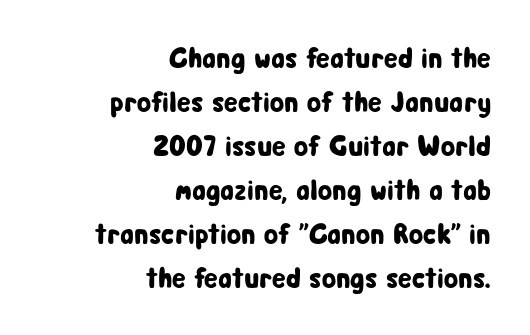
The image shows 29 px condensed sans-serif type, upright; set right-aligned, normal line spacing (1.52x), normal letter spacing, not underlined; low stroke contrast and a medium x-height.
